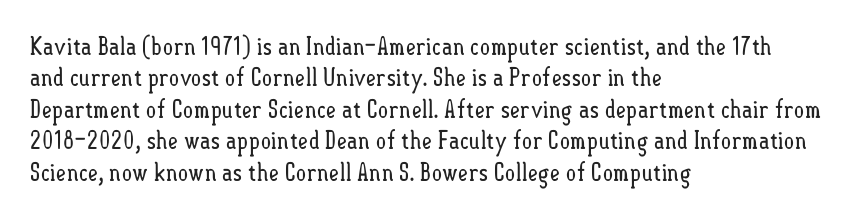
{"italic": "no", "bold": "no", "underline": "no", "align": "left", "line_spacing": "normal", "line_spacing_ratio": 1.26, "letter_spacing": "normal", "letter_spacing_em": 0.0, "glyph_px": 25}
